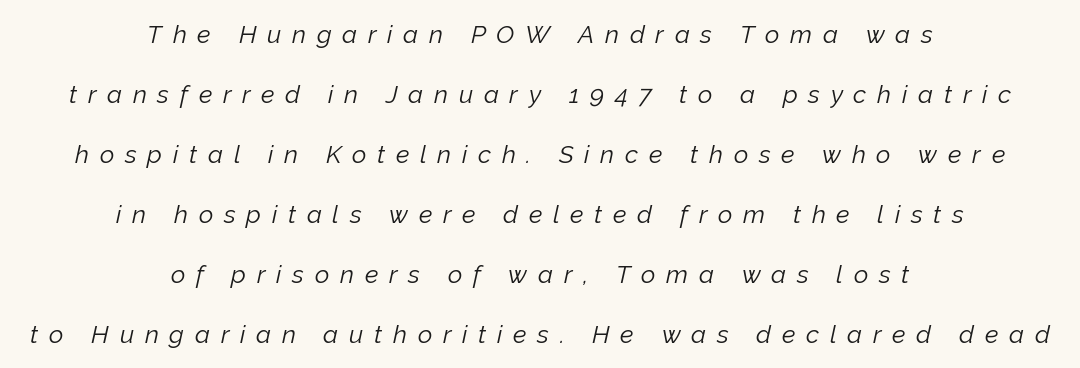
Q: Is the text bold? A: No.
Q: Is the text italic (slanted)? A: Yes, it leans right by about 12 degrees.
Q: Is the text underlined? A: No.
Q: How is the paragraph aligned? A: Centered.
Q: Is the spacing between letters normal or unusually wide? A: Unusually wide.
Q: Is the spacing between lines tight, normal or loose? A: Loose.
